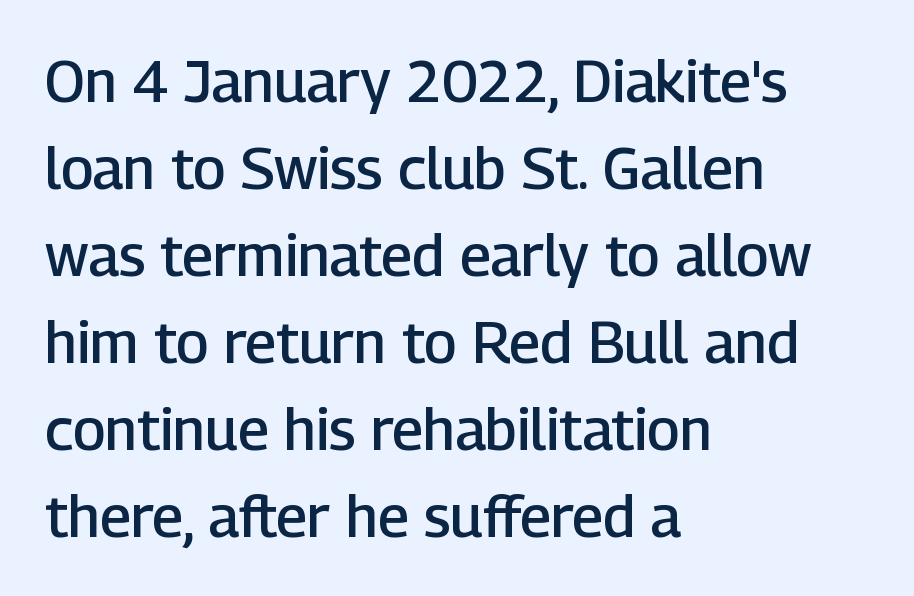
{"serif": "no", "italic": "no", "bold": "semi", "weight": "semibold", "width": "normal", "stroke_contrast": "low", "x_height": "medium", "monospaced": "no", "underline": "no", "align": "left", "line_spacing": "normal", "line_spacing_ratio": 1.5, "letter_spacing": "normal", "letter_spacing_em": 0.0, "glyph_px": 58}
